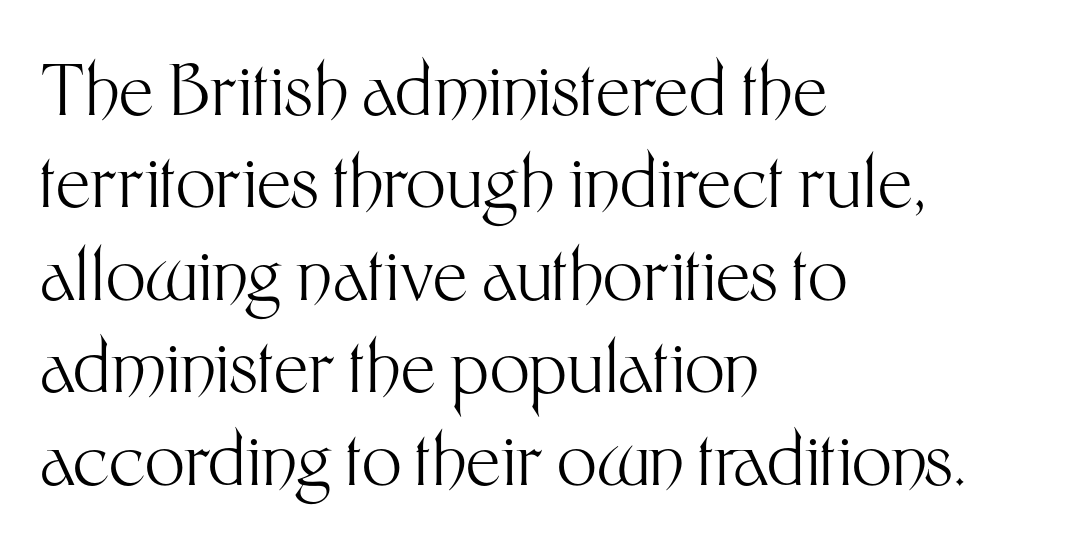
Q: Is the text bold? A: No.
Q: Is the text italic (slanted)? A: No, it is upright.
Q: Is the typeface a serif or a sans-serif typeface? A: Sans-serif.
Q: Is the text underlined? A: No.
Q: How is the paragraph aligned? A: Left-aligned.
Q: Is the spacing between letters normal or unusually wide? A: Normal.
Q: Is the spacing between lines tight, normal or loose? A: Normal.
Q: Width (condensed, normal, or wide)? A: Normal.
Q: Stroke contrast? A: Medium.
Q: x-height? A: Medium.
Q: Monospaced? A: No.
